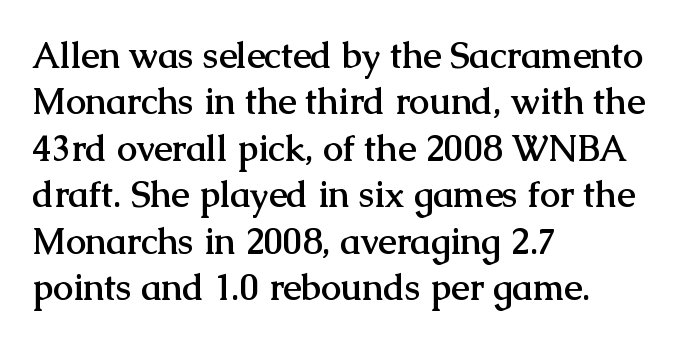
{"serif": "yes", "italic": "no", "bold": "yes", "weight": "semibold", "width": "normal", "stroke_contrast": "medium", "x_height": "medium", "monospaced": "no", "underline": "no", "align": "left", "line_spacing": "normal", "line_spacing_ratio": 1.29, "letter_spacing": "normal", "letter_spacing_em": 0.0, "glyph_px": 36}
